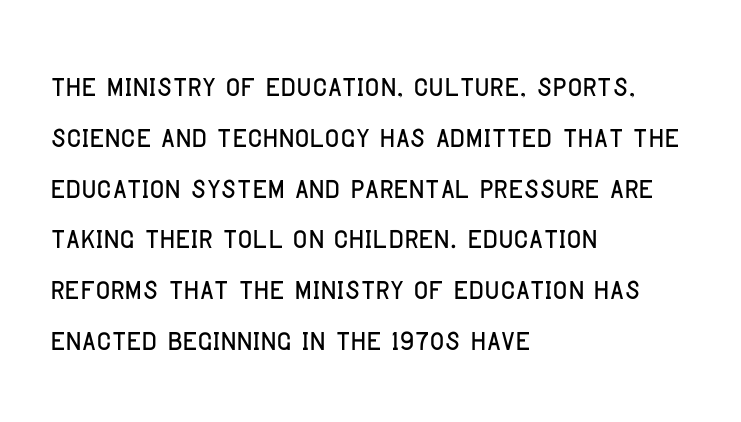
{"serif": "no", "italic": "no", "width": "condensed", "stroke_contrast": "low", "x_height": "large", "monospaced": "no", "underline": "no", "align": "left", "line_spacing": "normal", "line_spacing_ratio": 1.27, "letter_spacing": "normal", "letter_spacing_em": 0.0, "glyph_px": 40}
